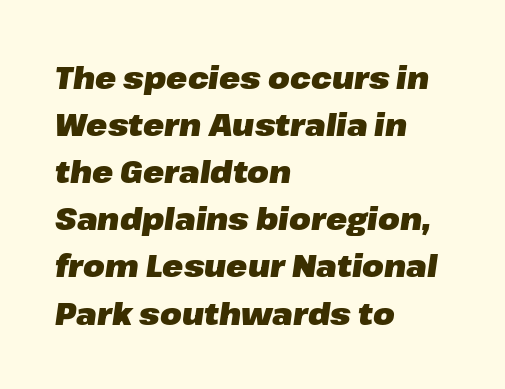
{"italic": "yes", "lean": "right", "slant_degrees": 8, "bold": "yes", "weight": "heavy", "width": "normal", "stroke_contrast": "low", "x_height": "medium", "monospaced": "no", "underline": "no", "align": "left", "line_spacing": "normal", "line_spacing_ratio": 1.52, "letter_spacing": "normal", "letter_spacing_em": 0.0, "glyph_px": 31}
